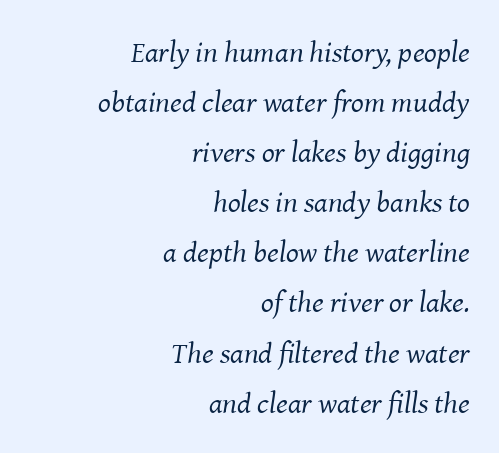
Q: Is the text bold? A: No.
Q: Is the text italic (slanted)? A: Yes, it leans right by about 8 degrees.
Q: Is the typeface a serif or a sans-serif typeface? A: Serif.
Q: Is the text underlined? A: No.
Q: How is the paragraph aligned? A: Right-aligned.
Q: Is the spacing between letters normal or unusually wide? A: Normal.
Q: Is the spacing between lines tight, normal or loose? A: Normal.
Q: Width (condensed, normal, or wide)? A: Normal.
Q: Stroke contrast? A: Medium.
Q: x-height? A: Medium.
Q: Monospaced? A: No.
